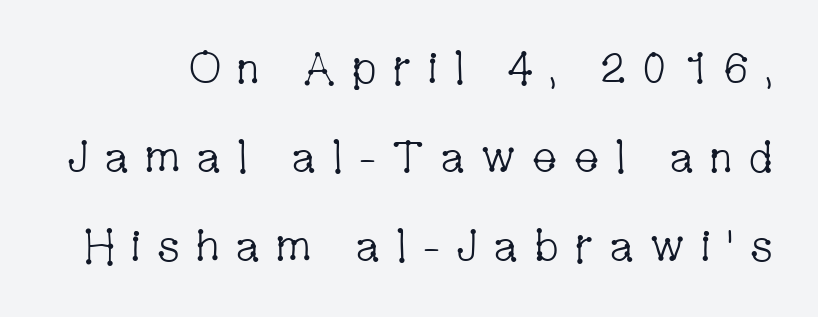
The image shows 44 px light, condensed serif type, upright; set loose line spacing (2.02x), unusually wide letter spacing (+0.33 em), not underlined; low stroke contrast and a medium x-height.
